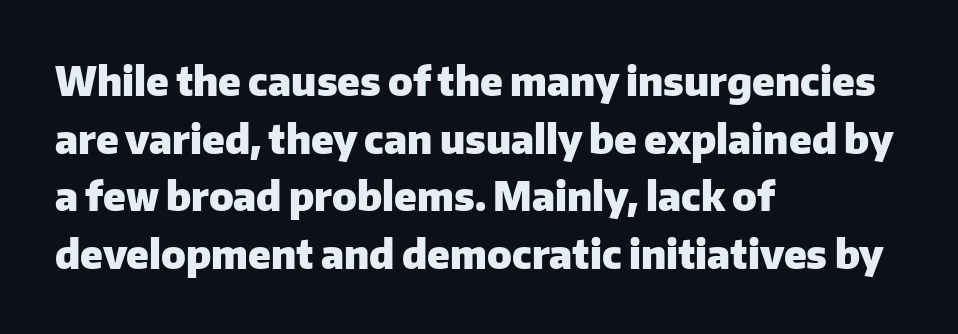
Q: Is the text bold? A: Yes.
Q: Is the text italic (slanted)? A: No, it is upright.
Q: Is the typeface a serif or a sans-serif typeface? A: Sans-serif.
Q: Is the text underlined? A: No.
Q: How is the paragraph aligned? A: Left-aligned.
Q: Is the spacing between letters normal or unusually wide? A: Normal.
Q: Is the spacing between lines tight, normal or loose? A: Normal.
Q: Width (condensed, normal, or wide)? A: Normal.
Q: Stroke contrast? A: Low.
Q: x-height? A: Medium.
Q: Monospaced? A: No.
